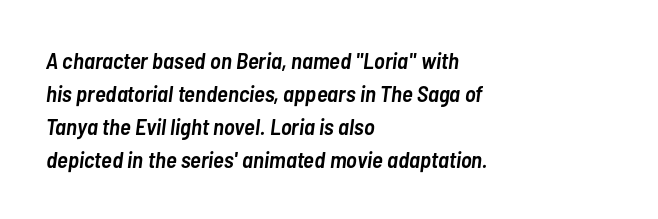
{"italic": "yes", "lean": "right", "slant_degrees": 7, "bold": "semi", "underline": "no", "align": "left", "line_spacing": "normal", "line_spacing_ratio": 1.43, "letter_spacing": "normal", "letter_spacing_em": 0.0, "glyph_px": 23}
